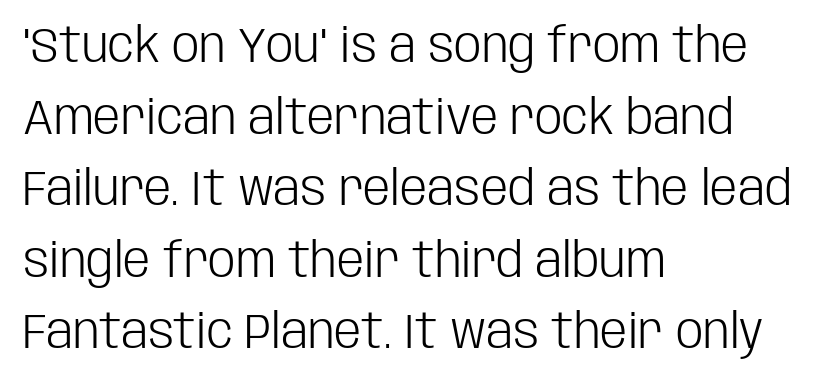
Style check: upright. Is this a heavy cut? Hardly; it is regular or lighter. Normally led — the rows are evenly, conventionally spaced. Each letter's strokes conclude bluntly, with no projecting serifs. This sample has the flowing, uneven cadence of proportional lettering. Nothing unusual about the tracking: characters are spaced as the font intends.
